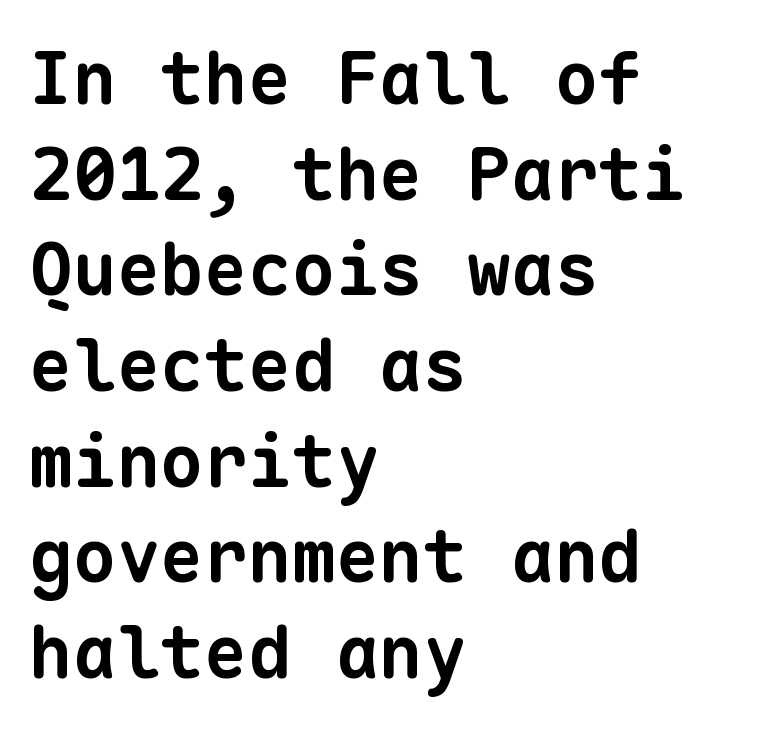
{"serif": "no", "bold": "yes", "weight": "bold", "width": "normal", "stroke_contrast": "low", "x_height": "medium", "monospaced": "yes", "underline": "no", "align": "left", "line_spacing": "normal", "line_spacing_ratio": 1.31, "letter_spacing": "normal", "letter_spacing_em": 0.0, "glyph_px": 73}
